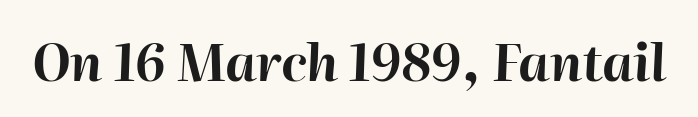
Notice how the stems are inclined rather than vertical — that's the hallmark of italics. This sample has the flowing, uneven cadence of proportional lettering. Tracking value appears to be zero — textbook default spacing. Each row of text sits above clean, open space. Caption: bold face, heavy strokes.
